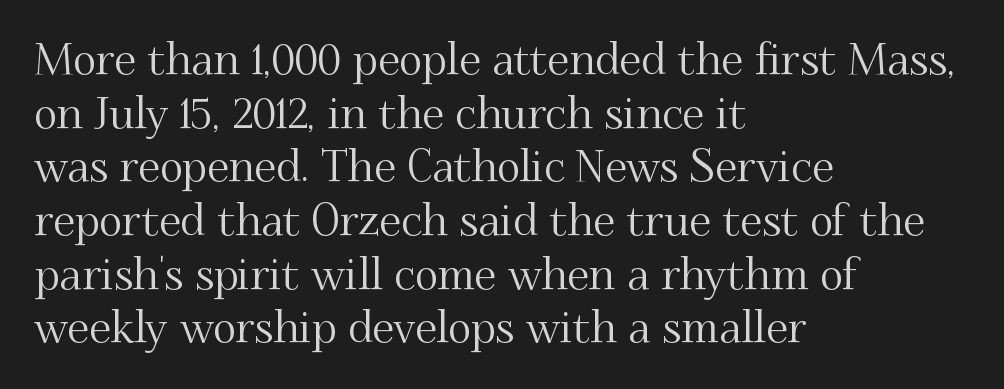
The image shows 44 px serif type, upright; set left-aligned, line spacing 1.22x, normal letter spacing, not underlined; medium stroke contrast and a small x-height.
